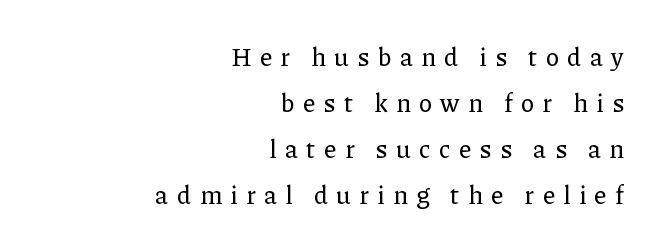
Q: Is the text italic (slanted)? A: No, it is upright.
Q: Is the text underlined? A: No.
Q: How is the paragraph aligned? A: Right-aligned.
Q: Is the spacing between letters normal or unusually wide? A: Unusually wide.
